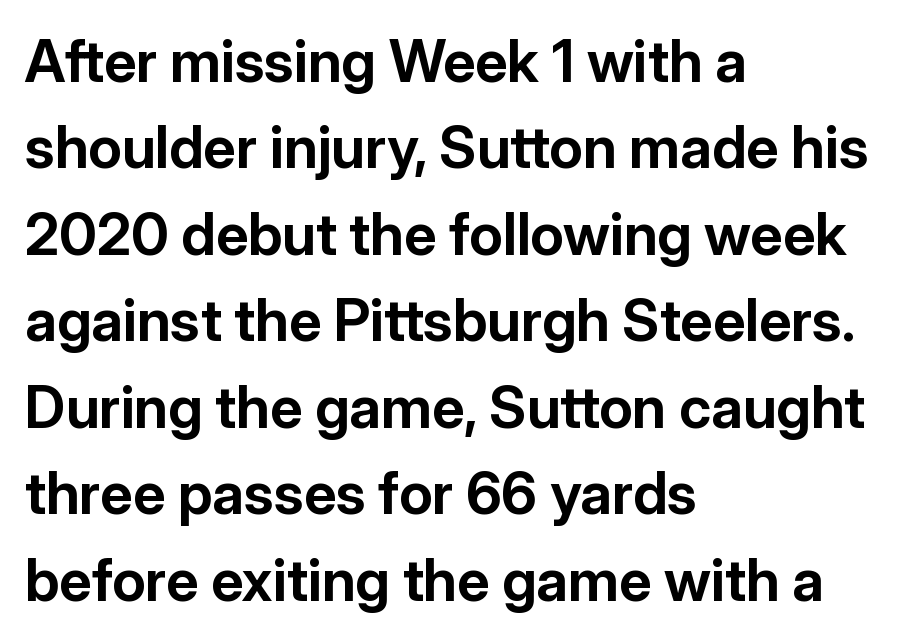
The passage shown is typeset with a sans-serif family. In terms of posture, this sample is upright. Typographic density is high because the face is bold. How are the letters spaced? Ordinarily, with no added tracking. This rendering features lettering with no underline.
